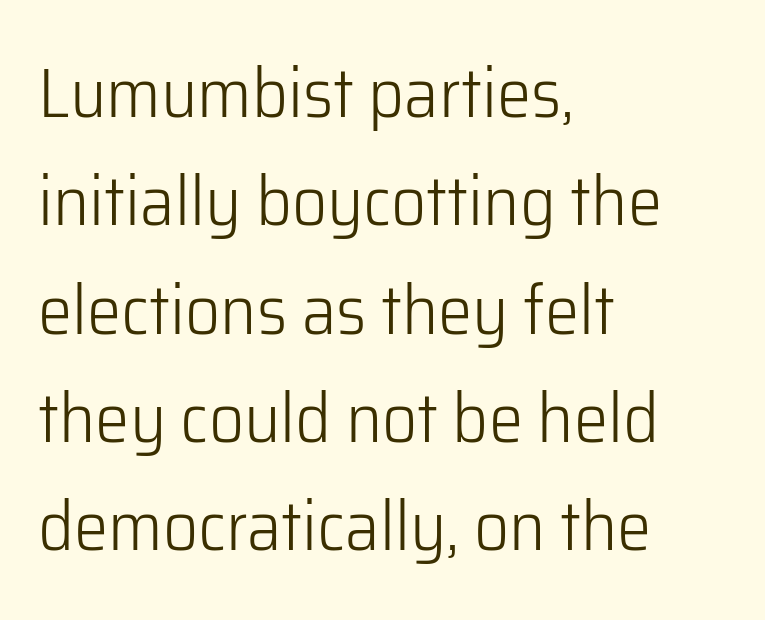
{"serif": "no", "italic": "no", "bold": "no", "weight": "light", "width": "normal", "stroke_contrast": "low", "x_height": "medium", "monospaced": "no", "underline": "no", "align": "left", "line_spacing": "normal", "line_spacing_ratio": 1.57, "letter_spacing": "normal", "letter_spacing_em": 0.0, "glyph_px": 69}
